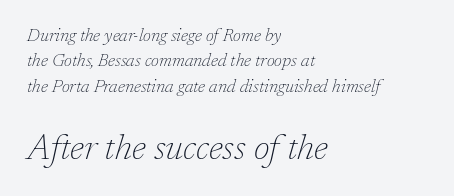
Q: Is the text bold? A: No.
Q: Is the text italic (slanted)? A: Yes, it leans right by about 17 degrees.
Q: Is the typeface a serif or a sans-serif typeface? A: Serif.
Q: Is the text underlined? A: No.
Q: How is the paragraph aligned? A: Left-aligned.
Q: Is the spacing between letters normal or unusually wide? A: Normal.
Q: Is the spacing between lines tight, normal or loose? A: Normal.
Q: Which block of text is set in a larger size, the first (top) or the second (bottom)? A: The second (bottom) one.
Q: Width (condensed, normal, or wide)? A: Normal.
Q: Stroke contrast? A: Low.
Q: x-height? A: Medium.
Q: Monospaced? A: No.
